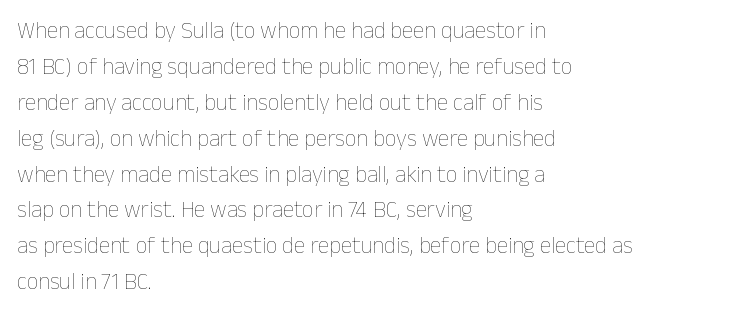
The image shows 23 px text type, upright; set left-aligned, normal line spacing (1.56x), normal letter spacing, not underlined.
